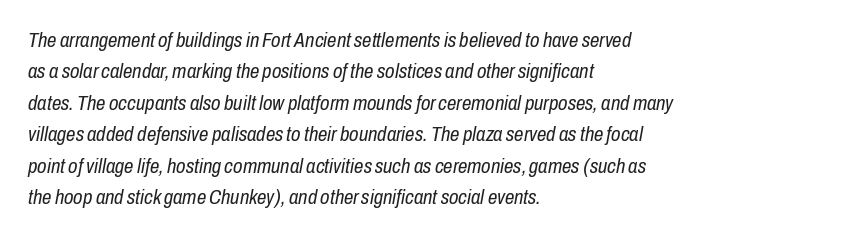
The image shows 21 px text type, italic (leaning right); set left-aligned, normal line spacing (1.5x), normal letter spacing, not underlined.
